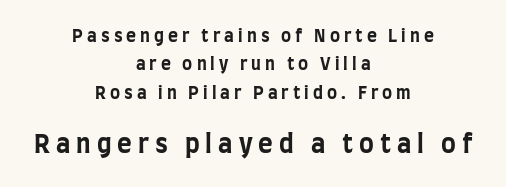
The typography opts for an upright posture over an oblique one. Honestly, the row spacing looks completely unremarkable. These lines are centered, leaving both edges ragged. Each glyph is drawn with heavy, bold strokes.
